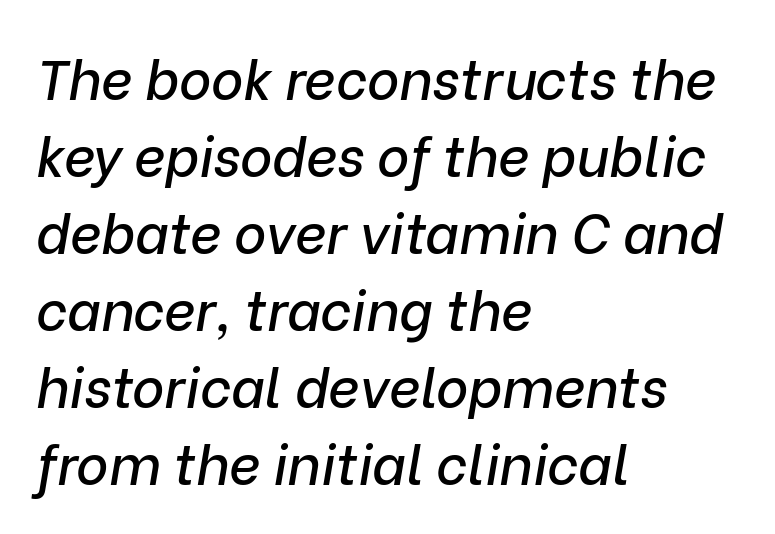
The image shows 55 px text type, italic (leaning right); set left-aligned, normal line spacing (1.4x), normal letter spacing, not underlined; low stroke contrast and a medium x-height.
